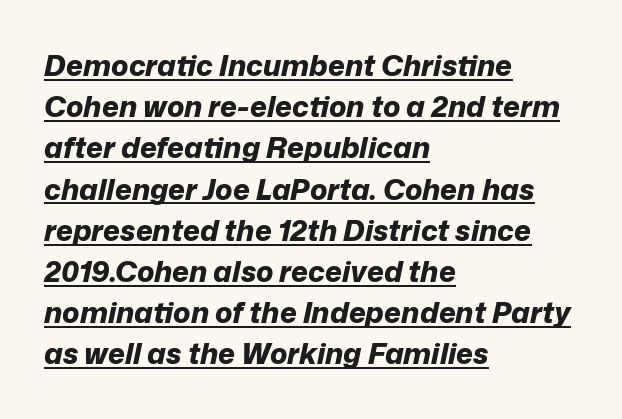
The image shows 29 px bold type, italic (leaning right); set left-aligned, normal line spacing (1.42x), normal letter spacing, underlined; low stroke contrast and a medium x-height.
